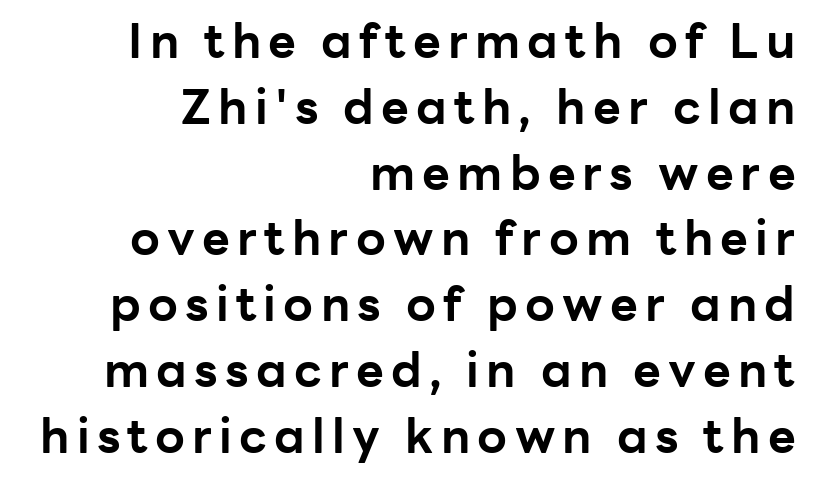
Q: Is the text bold? A: Yes.
Q: Is the text italic (slanted)? A: No, it is upright.
Q: Is the typeface a serif or a sans-serif typeface? A: Sans-serif.
Q: Is the text underlined? A: No.
Q: How is the paragraph aligned? A: Right-aligned.
Q: Is the spacing between lines tight, normal or loose? A: Normal.
Q: Width (condensed, normal, or wide)? A: Normal.
Q: Stroke contrast? A: Low.
Q: x-height? A: Medium.
Q: Monospaced? A: No.
